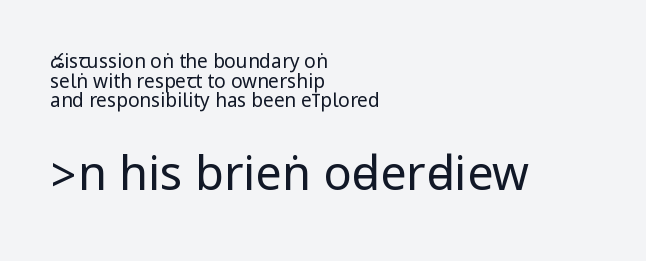
{"serif": "no", "italic": "no", "bold": "no", "weight": "regular", "width": "condensed", "stroke_contrast": "low", "underline": "no", "align": "left", "line_spacing": "tight", "line_spacing_ratio": 1.03, "letter_spacing": "normal", "letter_spacing_em": 0.0, "larger_block": "second", "size_ratio": 2.47, "glyph_px": 47}
